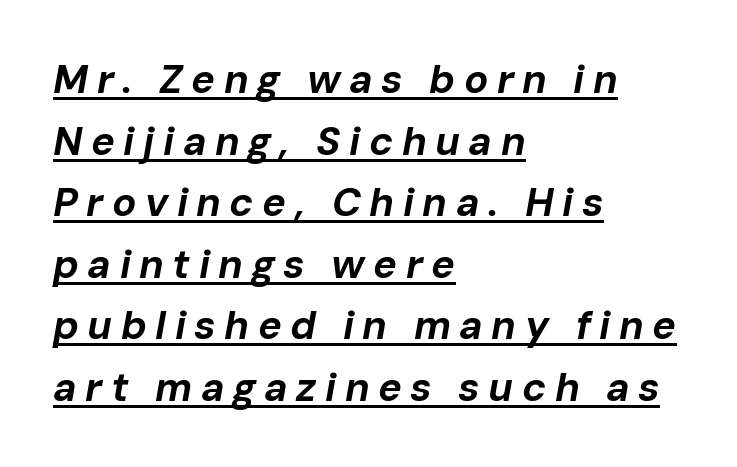
This sample is left-justified, so line endings fall wherever the words run out. The typesetter has applied underlining to the passage shown. Is this a fixed-width face? No — the glyphs have proportional, varying widths. Here the glyphs are tracked loosely, breaking word shapes into spaced letters. Weight: bold.
